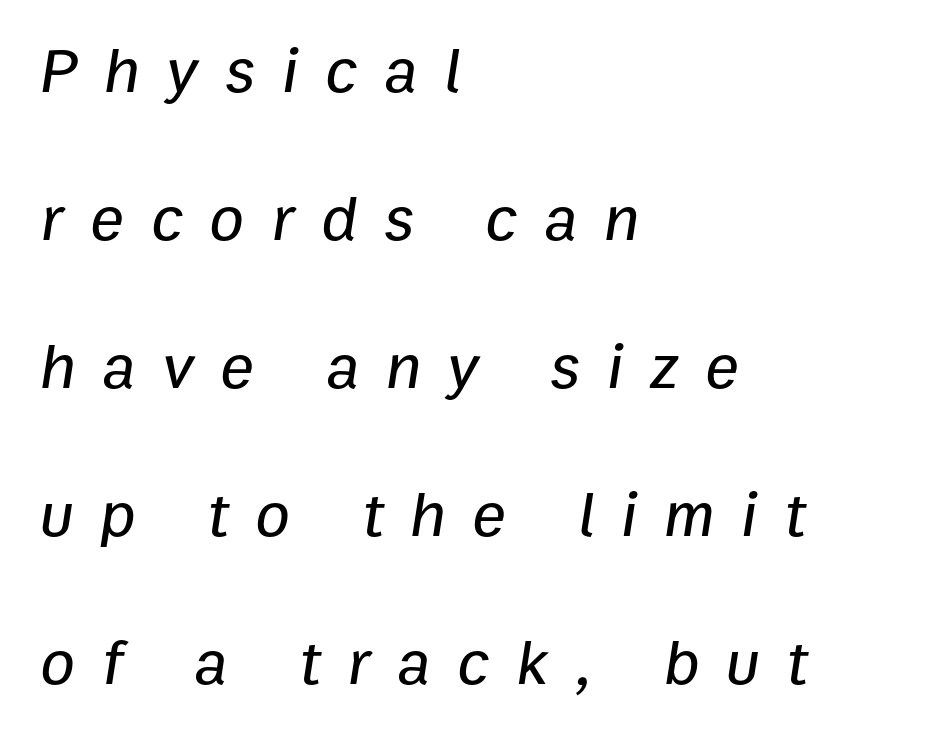
{"italic": "yes", "lean": "right", "slant_degrees": 9, "width": "normal", "stroke_contrast": "low", "x_height": "medium", "monospaced": "no", "underline": "no", "align": "left", "line_spacing": "loose", "line_spacing_ratio": 2.35, "letter_spacing": "wide", "letter_spacing_em": 0.43, "glyph_px": 63}
